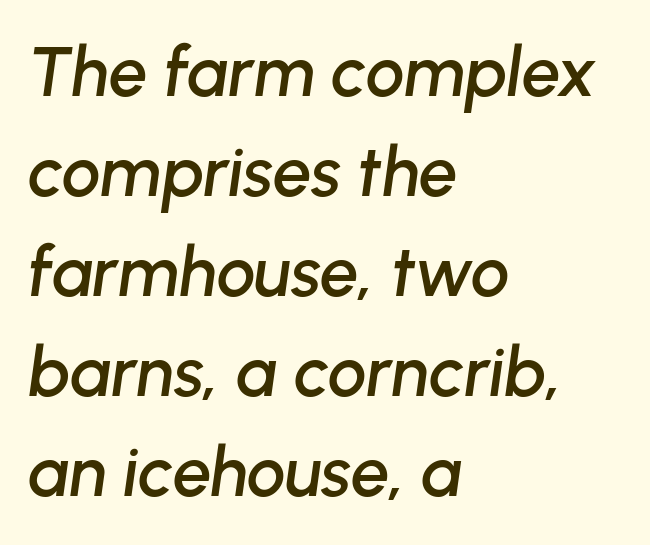
{"italic": "yes", "lean": "right", "slant_degrees": 8, "width": "normal", "stroke_contrast": "low", "x_height": "medium", "monospaced": "no", "underline": "no", "align": "left", "line_spacing": "normal", "line_spacing_ratio": 1.45, "letter_spacing": "normal", "letter_spacing_em": 0.0, "glyph_px": 69}
